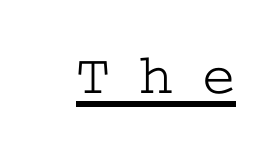
The typesetter has applied underlining to the passage shown. Rendered with straight, roman letterforms. What kind of face is this? One with serifs. Words appear elongated and porous because spacing is wide.
